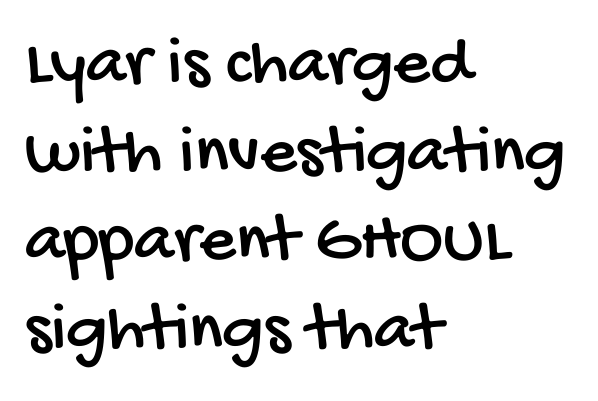
Bare-footed words on every line. You could not count columns in this text — the font is proportionally spaced. If you drew a ruler down the left edge, every line would touch it. To sum up the face: it is a sans, with no serifs.
